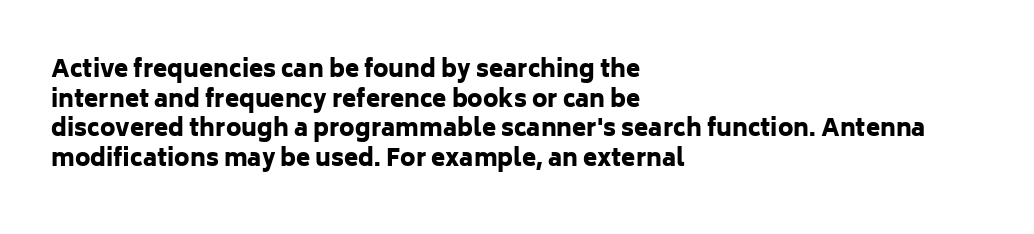
{"italic": "no", "bold": "yes", "underline": "no", "align": "left", "line_spacing": "normal", "line_spacing_ratio": 1.29, "letter_spacing": "normal", "letter_spacing_em": 0.0, "glyph_px": 23}
